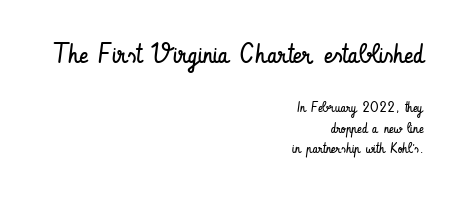
The image shows 27 px text type, upright; set right-aligned, normal line spacing (1.47x), normal letter spacing, not underlined; the first (top) block is 1.93x larger.
